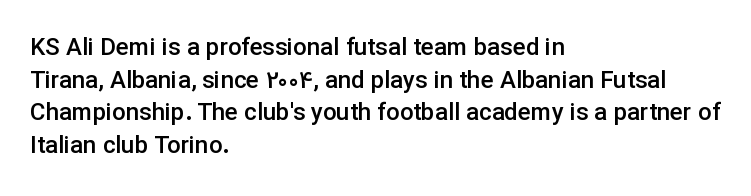
The image shows 24 px text type, upright; set left-aligned, normal line spacing (1.36x), normal letter spacing, not underlined.
